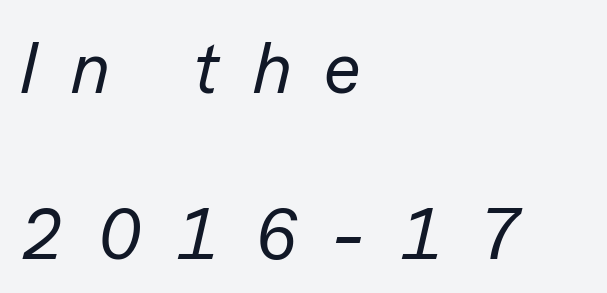
Q: Is the text bold? A: No.
Q: Is the text italic (slanted)? A: Yes, it leans right by about 13 degrees.
Q: Is the text underlined? A: No.
Q: How is the paragraph aligned? A: Left-aligned.
Q: Is the spacing between letters normal or unusually wide? A: Unusually wide.
Q: Is the spacing between lines tight, normal or loose? A: Loose.
Q: Width (condensed, normal, or wide)? A: Normal.
Q: Stroke contrast? A: Low.
Q: x-height? A: Medium.
Q: Monospaced? A: No.
